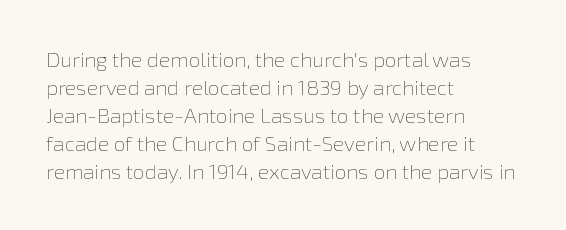
The paragraph has a hard left edge and a soft right edge. Rows of type keep a routine distance in the vertical direction. The letters sit at their default tracking, neither squeezed nor spread. Posture: vertical.
